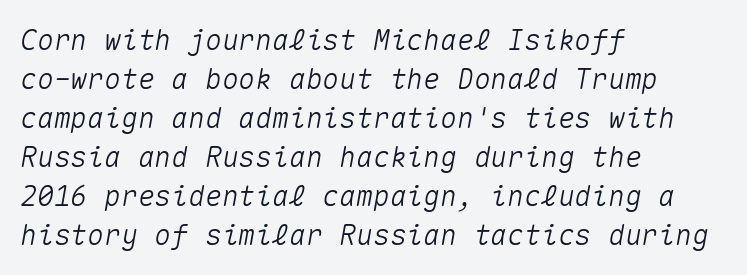
The image shows 28 px text type, italic (leaning right), monospaced; set left-aligned, normal line spacing (1.39x), normal letter spacing, not underlined; medium stroke contrast and a medium x-height.
